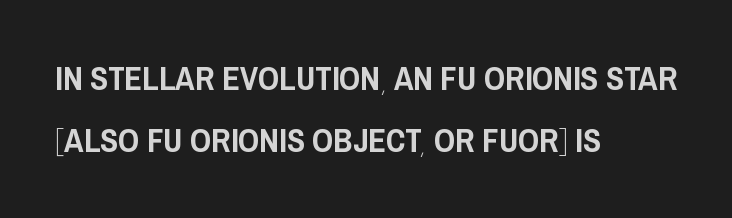
Descenders are the only things crossing below the line. The letters stand straight up with perfectly vertical stems. Look at the tracking — it's just the regular setting, nothing added. This rendering uses left alignment, leaving the right contour irregular. Letterform terminals end flat and unadorned throughout the passage. Spacing verdict: proportional, widths tailored to each character.
